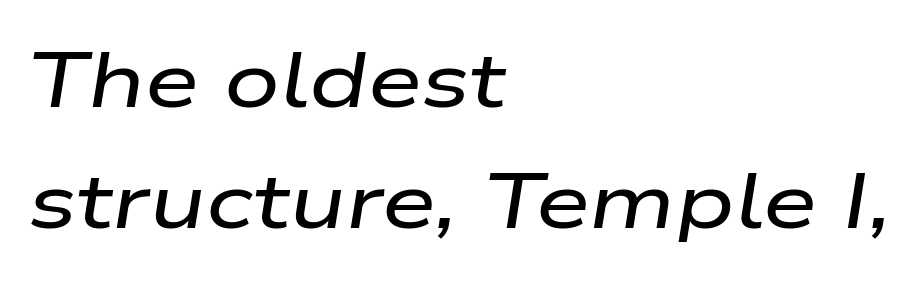
The image shows 78 px wide type, italic (leaning right); set left-aligned, normal line spacing (1.55x), normal letter spacing, not underlined; low stroke contrast and a medium x-height.
